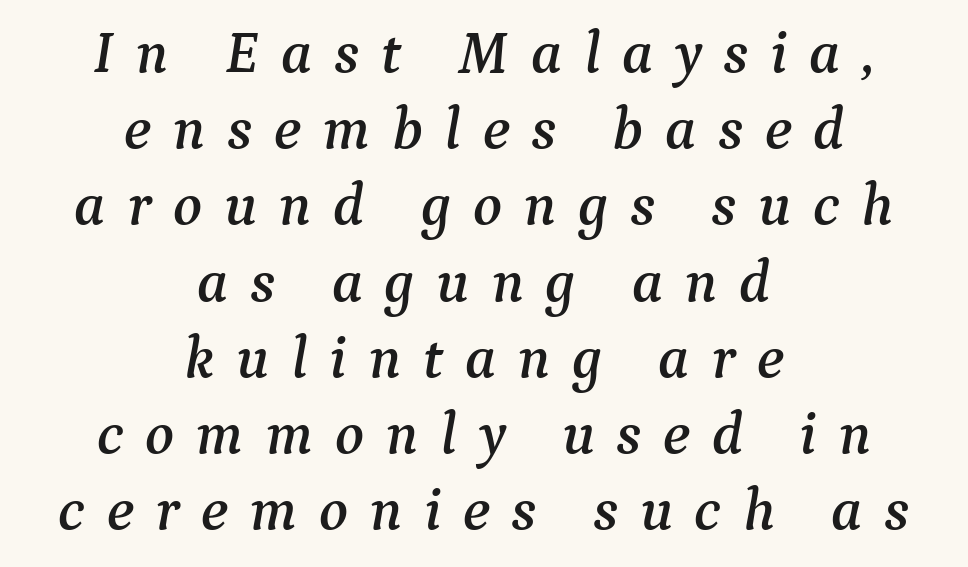
Q: Is the text italic (slanted)? A: Yes, it leans right by about 9 degrees.
Q: Is the typeface a serif or a sans-serif typeface? A: Serif.
Q: Is the text underlined? A: No.
Q: How is the paragraph aligned? A: Centered.
Q: Is the spacing between letters normal or unusually wide? A: Unusually wide.
Q: Is the spacing between lines tight, normal or loose? A: Normal.
Q: Width (condensed, normal, or wide)? A: Normal.
Q: Stroke contrast? A: Medium.
Q: x-height? A: Medium.
Q: Monospaced? A: No.
